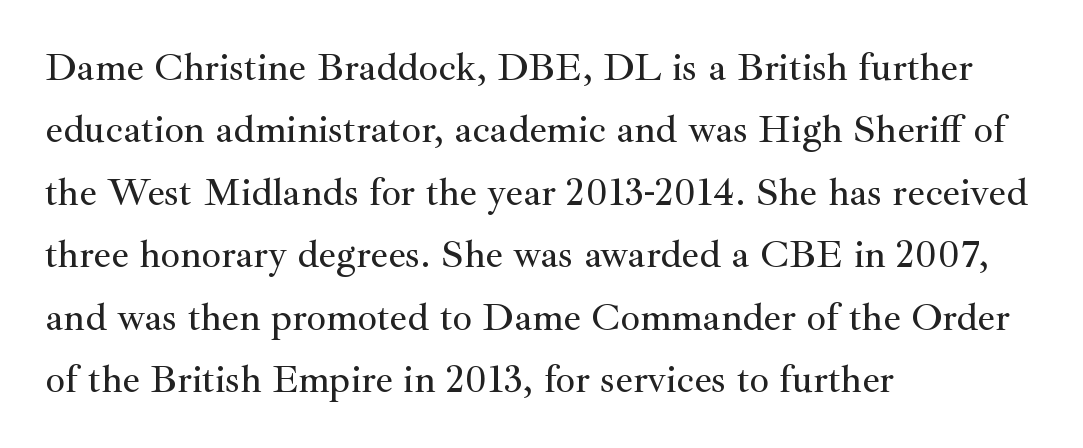
{"serif": "yes", "italic": "no", "width": "normal", "stroke_contrast": "medium", "x_height": "small", "monospaced": "no", "underline": "no", "align": "left", "line_spacing": "normal", "line_spacing_ratio": 1.6, "letter_spacing": "normal", "letter_spacing_em": 0.0, "glyph_px": 39}
